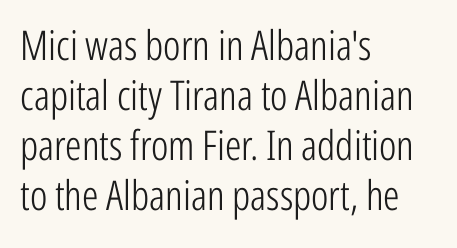
The image shows 41 px light, condensed sans-serif type, upright; set left-aligned, line spacing 1.22x, normal letter spacing, not underlined; low stroke contrast and a medium x-height.
